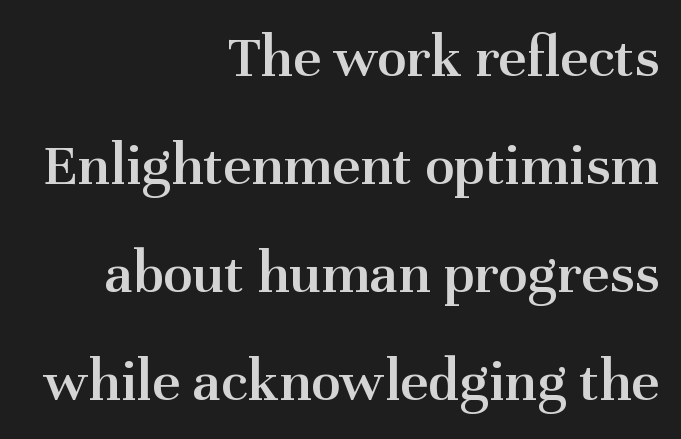
The typeface chosen for these lines features serifs. This sample has the flowing, uneven cadence of proportional lettering. Default kerning and tracking; the words read as compact shapes. The specimen omits any rule beneath the text block's lines. Leftover space on each line is placed entirely before the opening word. This sample uses an upright cut, with every glyph sitting square on the baseline.
